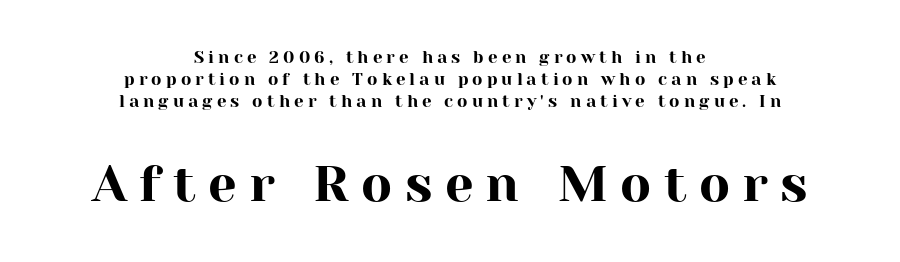
{"serif": "yes", "italic": "no", "width": "normal", "stroke_contrast": "high", "x_height": "medium", "monospaced": "no", "underline": "no", "align": "center", "line_spacing": "normal", "line_spacing_ratio": 1.3, "letter_spacing": "wide", "letter_spacing_em": 0.24, "larger_block": "second", "size_ratio": 3.0, "glyph_px": 51}
